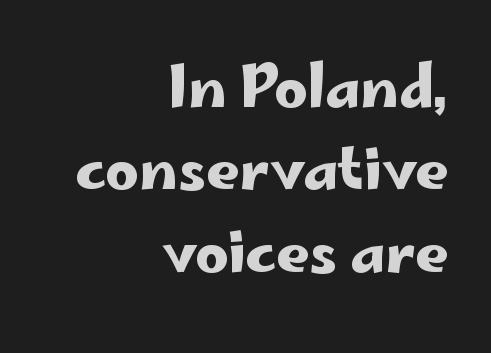
{"serif": "no", "italic": "no", "width": "wide", "stroke_contrast": "low", "x_height": "small", "monospaced": "no", "underline": "no", "align": "right", "line_spacing": "normal", "line_spacing_ratio": 1.42, "letter_spacing": "normal", "letter_spacing_em": 0.0, "glyph_px": 58}
